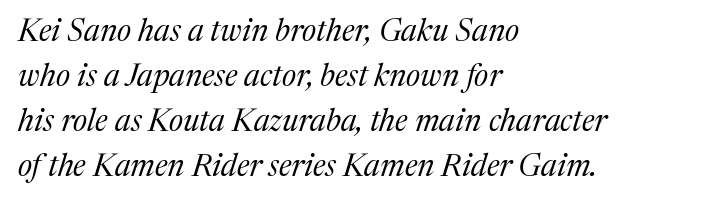
{"serif": "yes", "italic": "yes", "lean": "right", "slant_degrees": 17, "bold": "no", "weight": "regular", "width": "normal", "stroke_contrast": "medium", "x_height": "medium", "monospaced": "no", "underline": "no", "align": "left", "line_spacing": "normal", "line_spacing_ratio": 1.45, "letter_spacing": "normal", "letter_spacing_em": 0.0, "glyph_px": 31}
